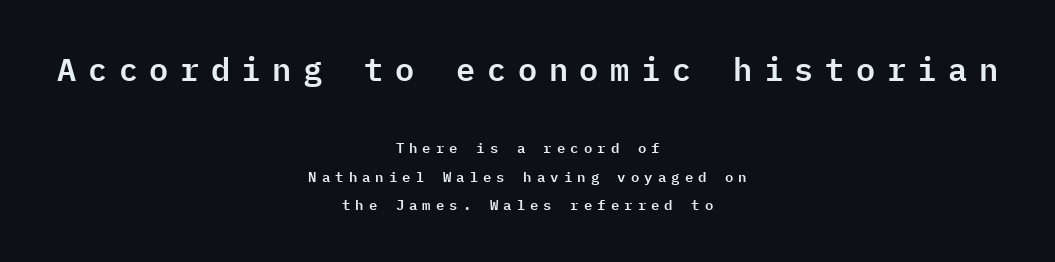
Q: Is the text italic (slanted)? A: No, it is upright.
Q: Is the typeface a serif or a sans-serif typeface? A: Sans-serif.
Q: Is the text underlined? A: No.
Q: How is the paragraph aligned? A: Centered.
Q: Is the spacing between letters normal or unusually wide? A: Unusually wide.
Q: Is the spacing between lines tight, normal or loose? A: Loose.
Q: Which block of text is set in a larger size, the first (top) or the second (bottom)? A: The first (top) one.
Q: Width (condensed, normal, or wide)? A: Normal.
Q: Stroke contrast? A: Low.
Q: x-height? A: Medium.
Q: Monospaced? A: Yes.
